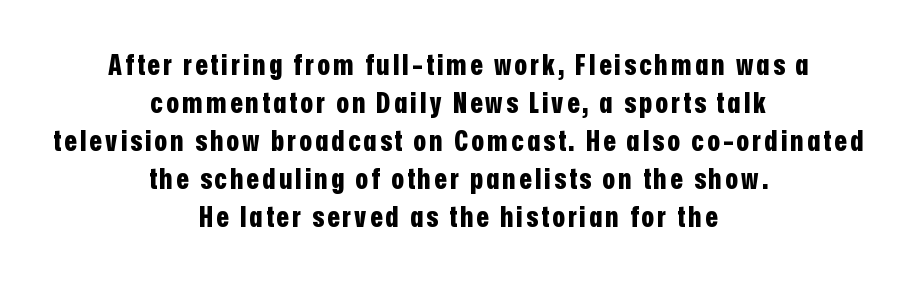
The image shows 29 px bold, condensed sans-serif type, upright; set centered, normal line spacing (1.31x), not underlined; low stroke contrast and a medium x-height.
